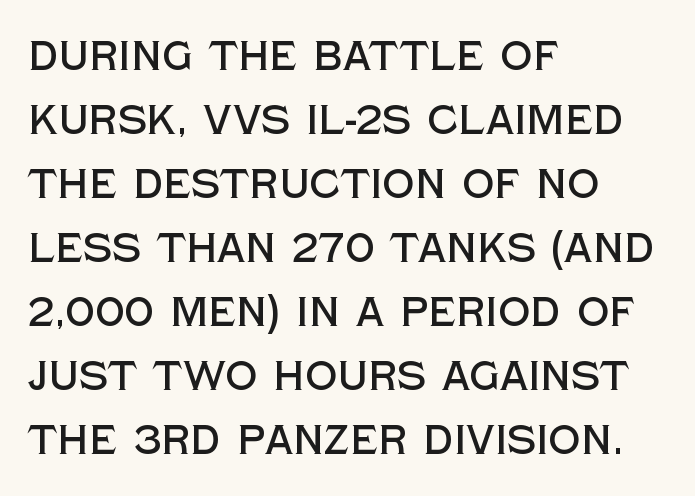
The image shows 40 px sans-serif type, upright; set left-aligned, normal line spacing (1.6x), normal letter spacing, not underlined; a large x-height.
